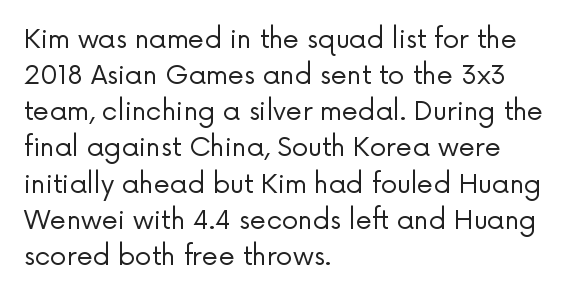
Teacher's note: observe the even left margin — that is flush-left alignment. Students, note that the glyphs here touch the page at normal intervals. Do the letters lean? They stand straight. Descenders hang freely into open space. Stem width sits at or under what a default text font uses.
